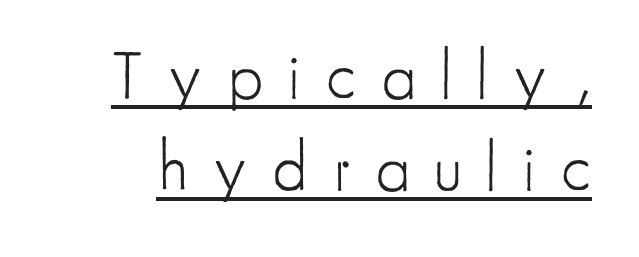
The image shows 68 px light, condensed sans-serif type, upright; set normal line spacing (1.36x), unusually wide letter spacing (+0.38 em), underlined; low stroke contrast and a small x-height.
